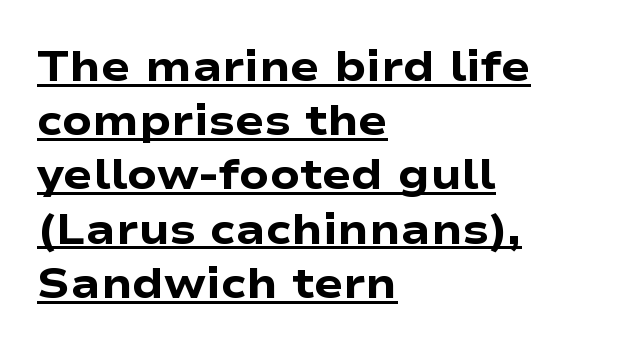
The image shows 43 px heavy, wide sans-serif type, upright; set left-aligned, normal line spacing (1.26x), normal letter spacing, underlined; low stroke contrast and a medium x-height.
